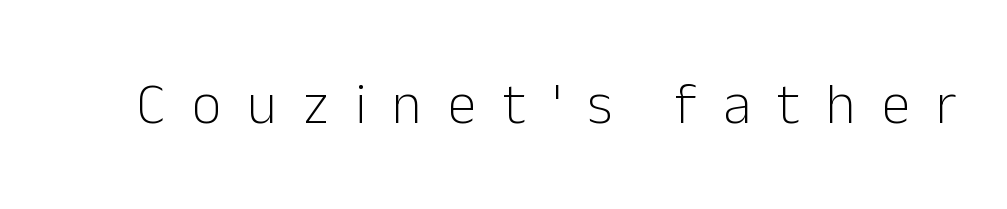
Each word looks stretched out because of the extra space between its letters. The rendering uses natural spacing where letterforms have individual widths. The letters carry no serifs — their stems end cleanly without finishing strokes. A typesetter would mark this as roman, not italic. A light-to-regular cut is what we see here.
